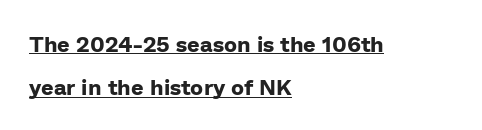
{"italic": "no", "bold": "yes", "underline": "yes", "align": "left", "line_spacing": "loose", "line_spacing_ratio": 1.97, "letter_spacing": "normal", "letter_spacing_em": 0.0, "glyph_px": 22}
